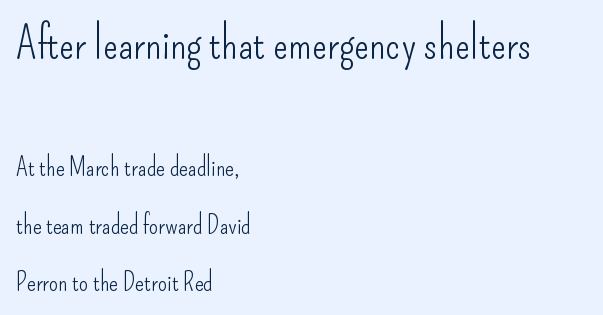
The image shows 45 px light, condensed sans-serif type, upright; set left-aligned, loose line spacing (2.21x), normal letter spacing, not underlined; the first (top) block is 1.73x larger; low stroke contrast and a small x-height.
